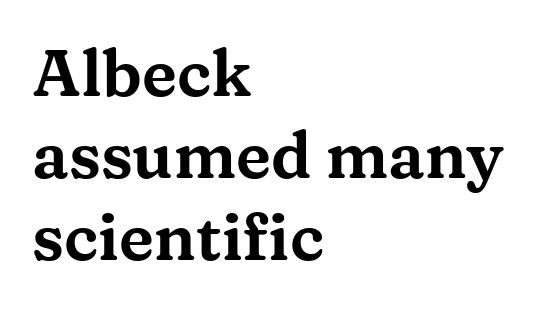
The image shows 65 px wide serif type, upright; set left-aligned, normal line spacing (1.26x), normal letter spacing, not underlined; medium stroke contrast and a medium x-height.
